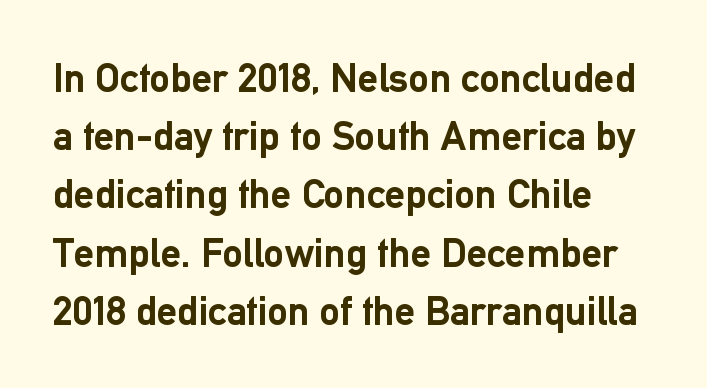
The image shows 41 px semibold sans-serif type, upright; set left-aligned, normal line spacing (1.42x), normal letter spacing, not underlined; low stroke contrast and a medium x-height.
